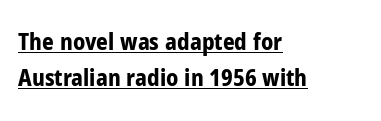
{"italic": "no", "bold": "yes", "underline": "yes", "align": "left", "line_spacing": "normal", "line_spacing_ratio": 1.56, "letter_spacing": "normal", "letter_spacing_em": 0.0, "glyph_px": 23}
